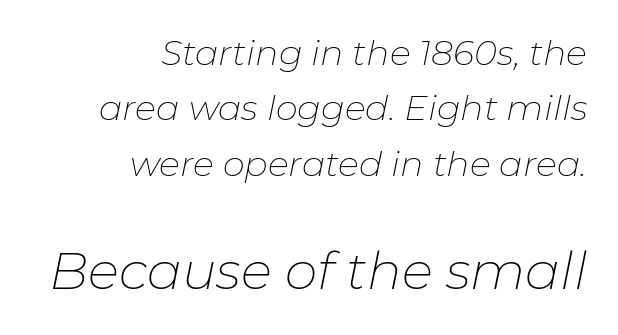
Rendered with sloped, italic letterforms. Bold? No — there's no thickening of the strokes. Note the varied advance widths — an 'i' is clearly narrower than an 'm'. Any mark beneath the type? The region is blank. The lower block of text is set noticeably larger than the block above it.
